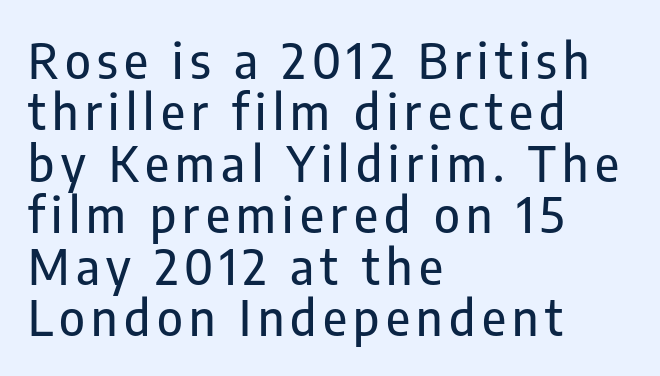
{"serif": "no", "italic": "no", "width": "condensed", "stroke_contrast": "low", "x_height": "medium", "monospaced": "no", "underline": "no", "align": "left", "line_spacing": "tight", "line_spacing_ratio": 1.05, "glyph_px": 49}
